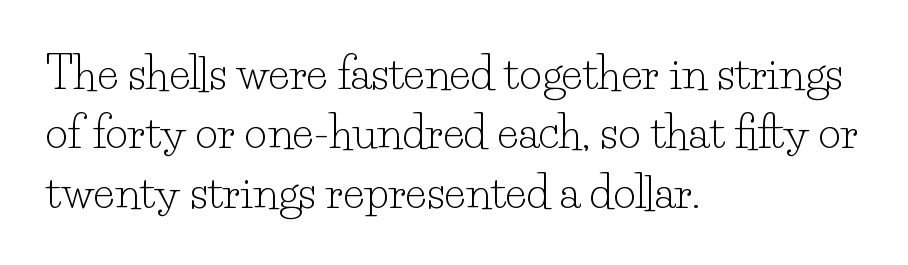
The image shows 44 px light serif type, upright; set left-aligned, normal line spacing (1.35x), normal letter spacing, not underlined; low stroke contrast and a small x-height.
